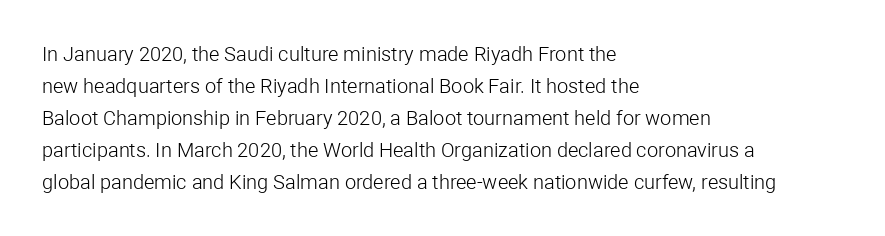
The image shows 20 px text type, upright; set left-aligned, normal line spacing (1.6x), normal letter spacing, not underlined.
